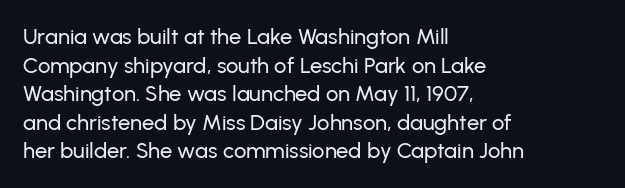
Q: Is the text italic (slanted)? A: No, it is upright.
Q: Is the text underlined? A: No.
Q: How is the paragraph aligned? A: Left-aligned.
Q: Is the spacing between letters normal or unusually wide? A: Normal.
Q: Is the spacing between lines tight, normal or loose? A: Normal.
